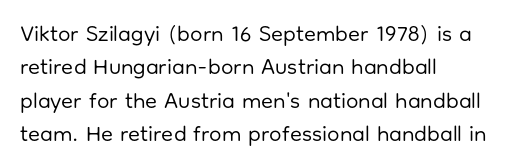
The image shows 22 px text type, upright; set left-aligned, normal line spacing (1.52x), normal letter spacing, not underlined.
